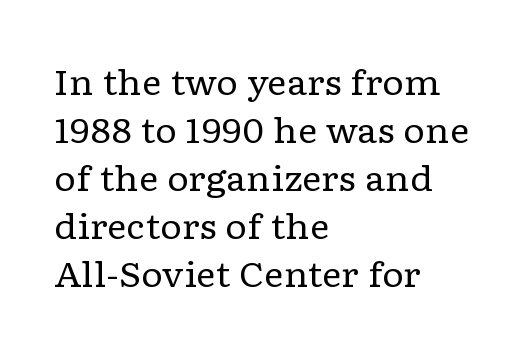
{"serif": "yes", "italic": "no", "bold": "no", "weight": "regular", "width": "wide", "stroke_contrast": "low", "x_height": "medium", "monospaced": "no", "underline": "no", "align": "left", "line_spacing": "normal", "line_spacing_ratio": 1.41, "letter_spacing": "normal", "letter_spacing_em": 0.0, "glyph_px": 34}
